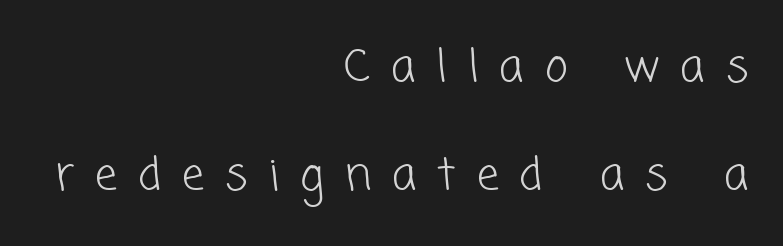
The image shows 44 px light sans-serif type; set right-aligned, loose line spacing (2.45x), unusually wide letter spacing (+0.48 em), not underlined; low stroke contrast and a medium x-height.
